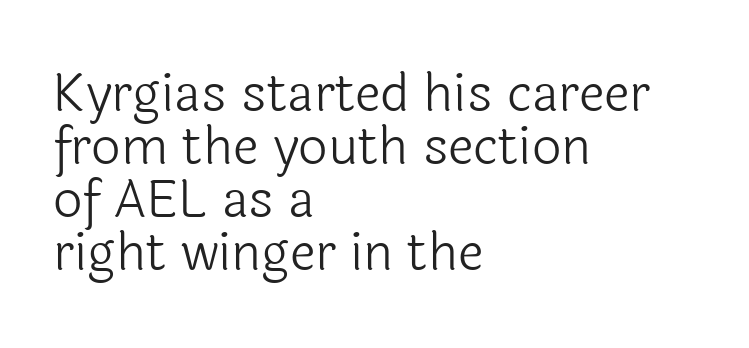
Q: Is the text bold? A: No.
Q: Is the text italic (slanted)? A: No, it is upright.
Q: Is the typeface a serif or a sans-serif typeface? A: Sans-serif.
Q: Is the text underlined? A: No.
Q: How is the paragraph aligned? A: Left-aligned.
Q: Is the spacing between letters normal or unusually wide? A: Normal.
Q: Is the spacing between lines tight, normal or loose? A: Tight.
Q: Width (condensed, normal, or wide)? A: Normal.
Q: x-height? A: Medium.
Q: Monospaced? A: No.
